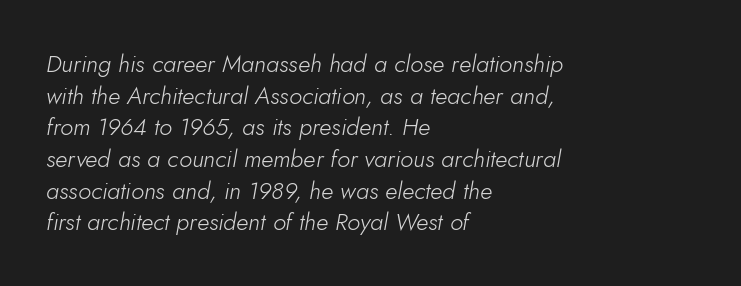
The image shows 24 px text type, italic (leaning right); set left-aligned, normal line spacing (1.32x), normal letter spacing, not underlined.
